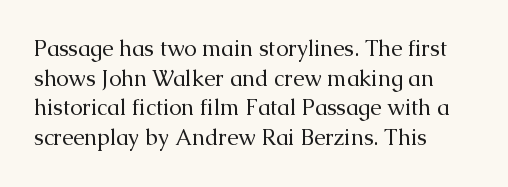
Q: Is the text bold? A: No.
Q: Is the text italic (slanted)? A: No, it is upright.
Q: Is the text underlined? A: No.
Q: How is the paragraph aligned? A: Left-aligned.
Q: Is the spacing between letters normal or unusually wide? A: Normal.
Q: Is the spacing between lines tight, normal or loose? A: Normal.
